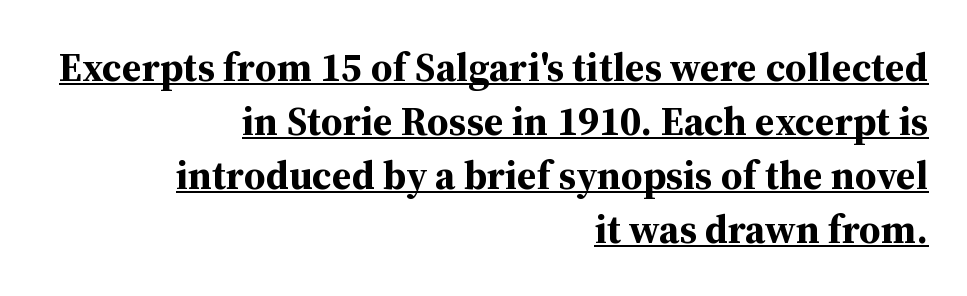
Heavy-handed strokes throughout: this text is bold. The typography opts for an upright posture over an oblique one. Old-style or modern, the face here clearly has serifs. A normal amount of white space separates one row of letters from the next. Visually the block forms a straight wall on the right and a jagged coastline on the left. Underlining? Definitely there.
